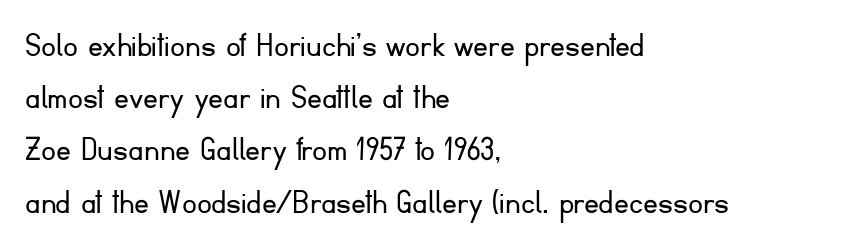
{"serif": "no", "italic": "no", "bold": "no", "weight": "light", "width": "normal", "stroke_contrast": "low", "x_height": "small", "monospaced": "no", "underline": "no", "align": "left", "line_spacing": "normal", "line_spacing_ratio": 1.41, "letter_spacing": "normal", "letter_spacing_em": 0.0, "glyph_px": 37}
